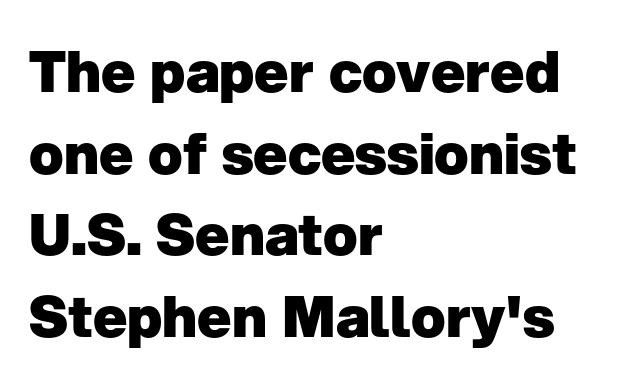
{"serif": "no", "italic": "no", "bold": "yes", "weight": "heavy", "width": "normal", "stroke_contrast": "low", "x_height": "medium", "monospaced": "no", "underline": "no", "align": "left", "line_spacing": "normal", "line_spacing_ratio": 1.43, "letter_spacing": "normal", "letter_spacing_em": 0.0, "glyph_px": 57}
